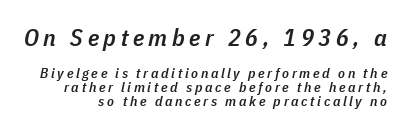
Q: Is the text bold? A: Semi-bold.
Q: Is the text italic (slanted)? A: Yes, it leans right by about 11 degrees.
Q: Is the text underlined? A: No.
Q: Is the spacing between lines tight, normal or loose? A: Tight.
Q: Which block of text is set in a larger size, the first (top) or the second (bottom)? A: The first (top) one.
